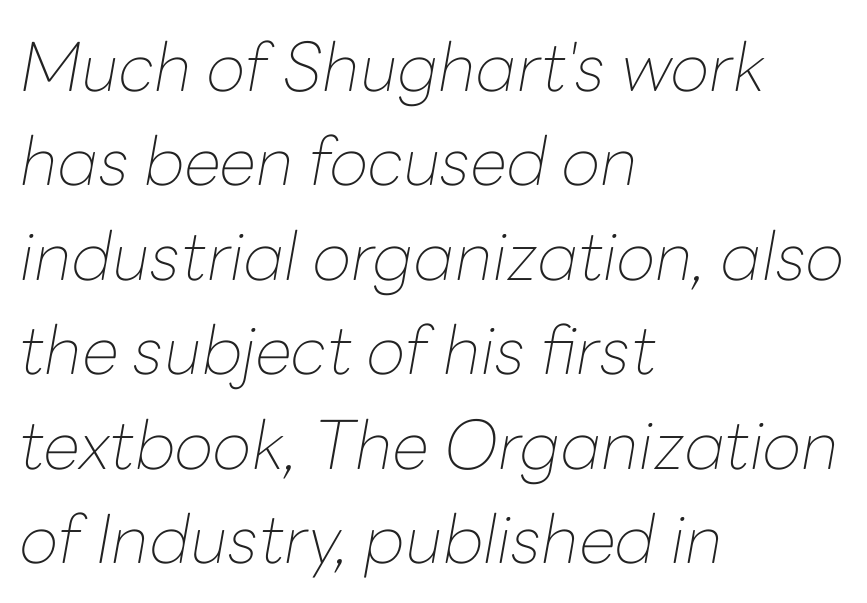
The ragged edge is on the right, which tells us the setting is flush left. These lines are rendered in a variable-pitch font. Words appear dense and cohesive because spacing is normal. Check the space under the baseline: it is left empty. Would a proofreader flag this as italicized? Yes. No letter is thick-stroked: the sample isn't bold.
